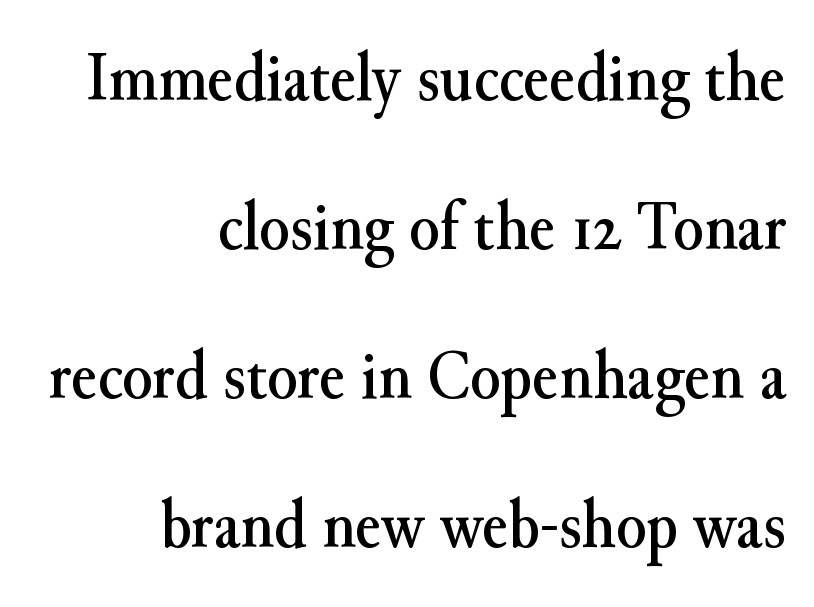
Tracking value appears to be zero — textbook default spacing. Whoever set this chose breathing room over compactness in the vertical rhythm. The letters stand straight up with perfectly vertical stems. Which margin do the lines hug? The right one — the left edge is uneven. Is this a fixed-width face? No — the glyphs have proportional, varying widths.
